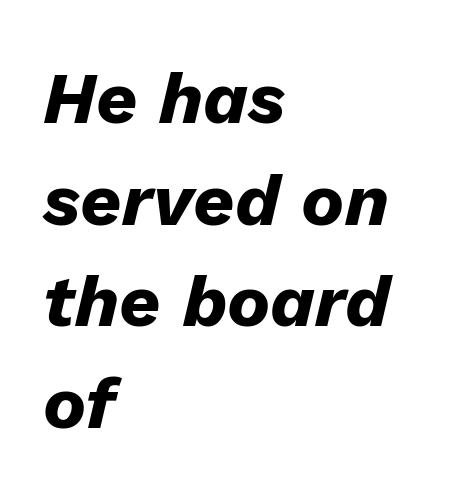
This rendering leaves character spacing at its baseline value. The rendering uses natural spacing where letterforms have individual widths. Line spacing here is normal. Notice how the stems are inclined rather than vertical — that's the hallmark of italics. Layout note: lines flush left.
